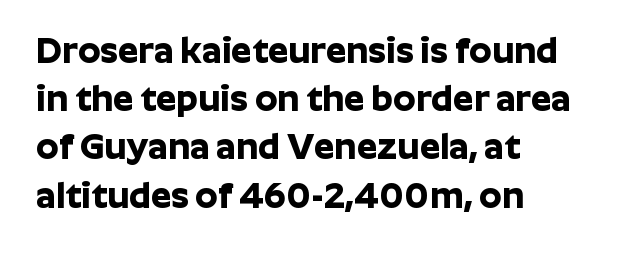
The image shows 36 px bold sans-serif type, upright; set left-aligned, normal line spacing (1.34x), normal letter spacing, not underlined; low stroke contrast and a medium x-height.
